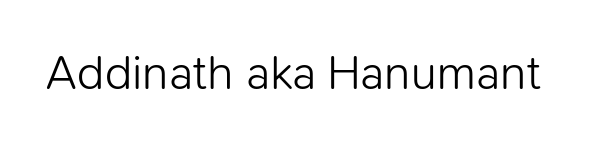
{"serif": "no", "italic": "no", "bold": "no", "weight": "light", "width": "normal", "stroke_contrast": "low", "x_height": "medium", "monospaced": "no", "underline": "no", "letter_spacing": "normal", "letter_spacing_em": 0.0, "glyph_px": 48}
